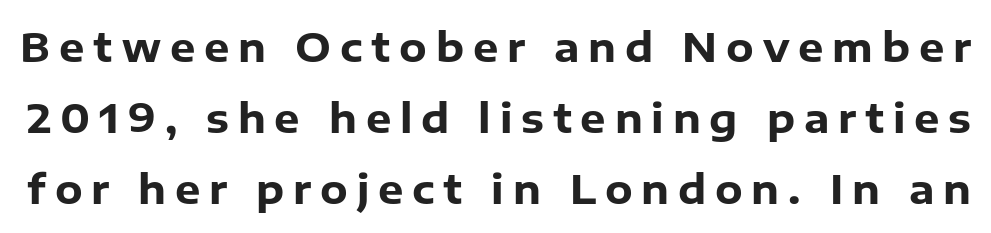
Q: Is the text bold? A: Yes.
Q: Is the text italic (slanted)? A: No, it is upright.
Q: Is the typeface a serif or a sans-serif typeface? A: Sans-serif.
Q: Is the text underlined? A: No.
Q: Is the spacing between letters normal or unusually wide? A: Unusually wide.
Q: Width (condensed, normal, or wide)? A: Normal.
Q: Stroke contrast? A: Low.
Q: x-height? A: Medium.
Q: Monospaced? A: No.
